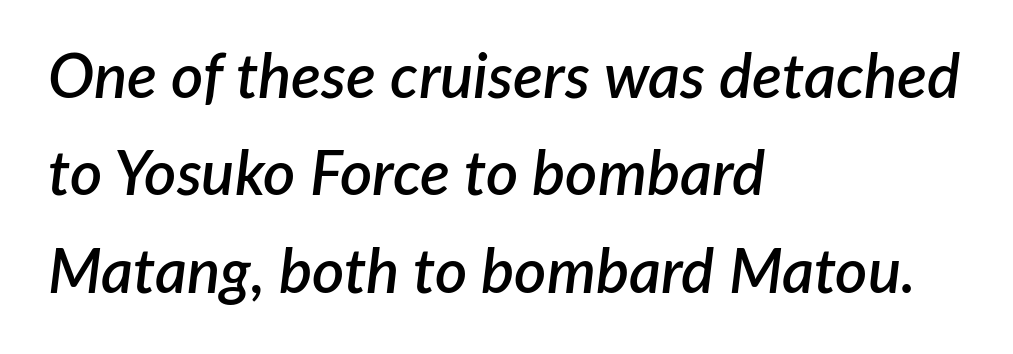
{"italic": "yes", "lean": "right", "slant_degrees": 7, "bold": "semi", "weight": "semibold", "width": "normal", "stroke_contrast": "low", "x_height": "medium", "monospaced": "no", "underline": "no", "align": "left", "line_spacing": "normal", "line_spacing_ratio": 1.57, "letter_spacing": "normal", "letter_spacing_em": 0.0, "glyph_px": 62}
